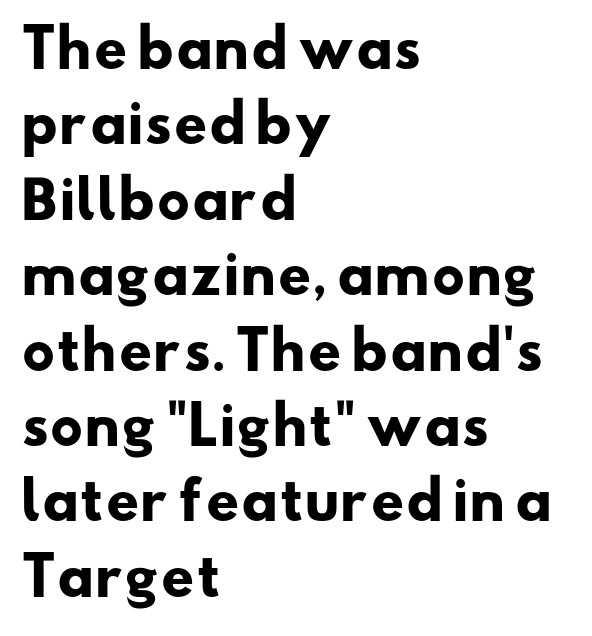
The image shows 52 px heavy, wide sans-serif type; set left-aligned, normal line spacing (1.45x), normal letter spacing, not underlined; low stroke contrast and a small x-height.
